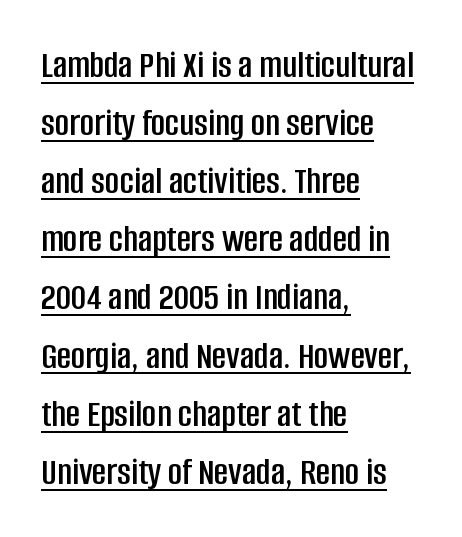
Q: Is the text italic (slanted)? A: No, it is upright.
Q: Is the typeface a serif or a sans-serif typeface? A: Sans-serif.
Q: Is the text underlined? A: Yes.
Q: How is the paragraph aligned? A: Left-aligned.
Q: Is the spacing between letters normal or unusually wide? A: Normal.
Q: Is the spacing between lines tight, normal or loose? A: Normal.
Q: Width (condensed, normal, or wide)? A: Condensed.
Q: Stroke contrast? A: Low.
Q: x-height? A: Large.
Q: Monospaced? A: No.
